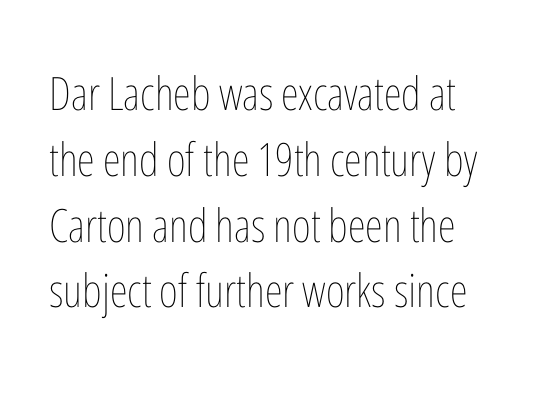
Varying glyph widths throughout — classic text-font behaviour. Counters stay open thanks to moderate or lighter strokes. Vertical spacing — default. Posture: upright roman. Unmarked baselines from the first word to the last.
